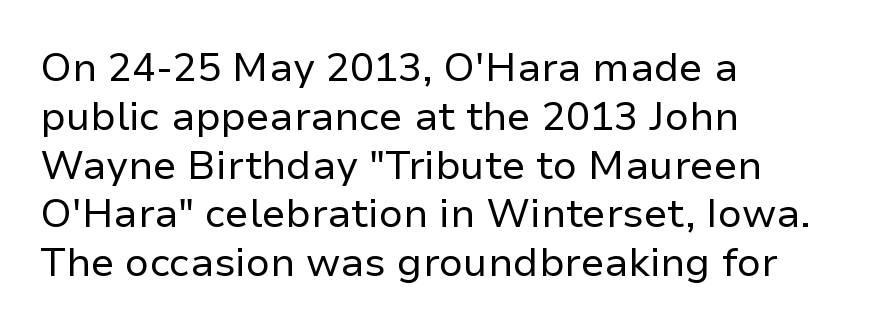
The image shows 40 px regular-weight sans-serif type, upright; set left-aligned, line spacing 1.22x, normal letter spacing, not underlined; low stroke contrast and a medium x-height.
